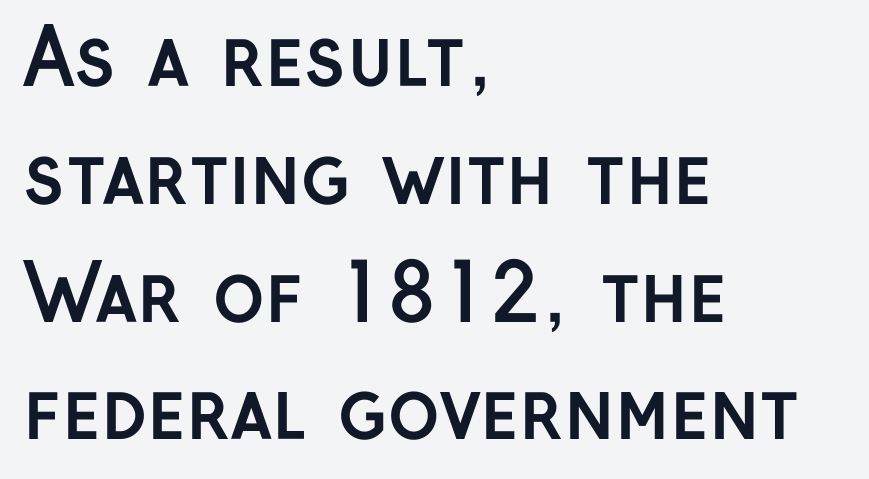
Q: Is the text bold? A: Yes.
Q: Is the text italic (slanted)? A: No, it is upright.
Q: Is the typeface a serif or a sans-serif typeface? A: Sans-serif.
Q: Is the text underlined? A: No.
Q: How is the paragraph aligned? A: Left-aligned.
Q: Is the spacing between letters normal or unusually wide? A: Normal.
Q: Is the spacing between lines tight, normal or loose? A: Normal.
Q: Width (condensed, normal, or wide)? A: Normal.
Q: Stroke contrast? A: Low.
Q: x-height? A: Medium.
Q: Monospaced? A: No.
